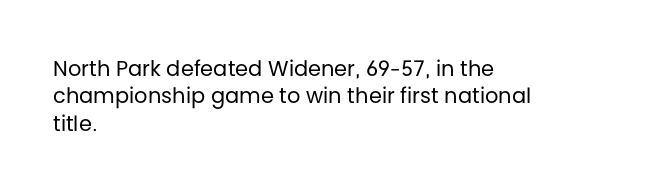
The image shows 21 px text type, upright; set left-aligned, normal line spacing (1.3x), normal letter spacing, not underlined.
